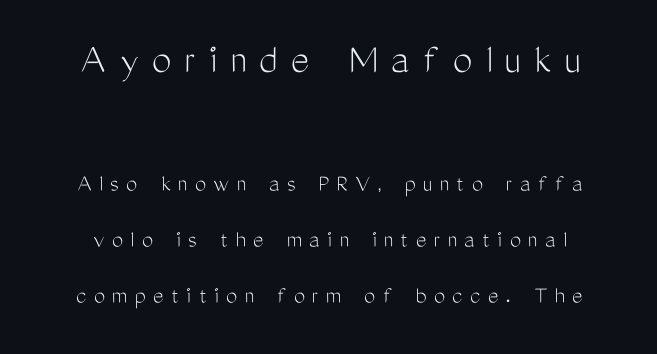
The image shows 44 px light, condensed sans-serif type, upright; set loose line spacing (2.23x), unusually wide letter spacing (+0.3 em), not underlined; the first (top) block is 1.76x larger; medium stroke contrast and a medium x-height.
